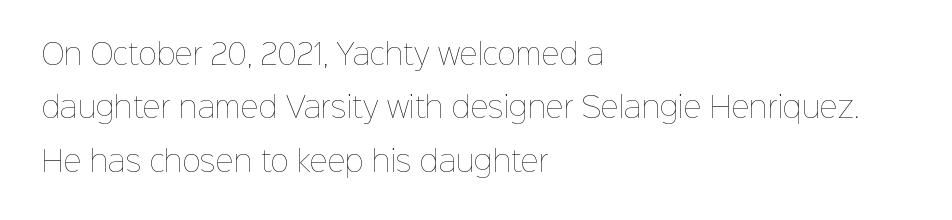
The image shows 28 px thin type, upright; set left-aligned, loose line spacing (1.91x), normal letter spacing, not underlined; low stroke contrast and a medium x-height.
